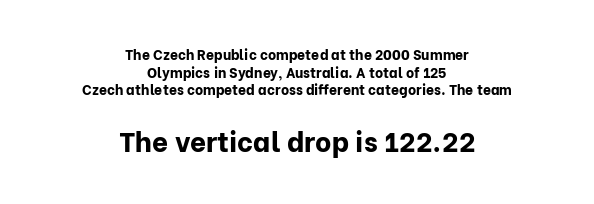
This is the regular roman posture of the typeface. Leading matches the norm, producing a regular column. No feet cap the strokes, marking this as sans-serif type. Caption: upper text group reduced, lower text group enlarged.
